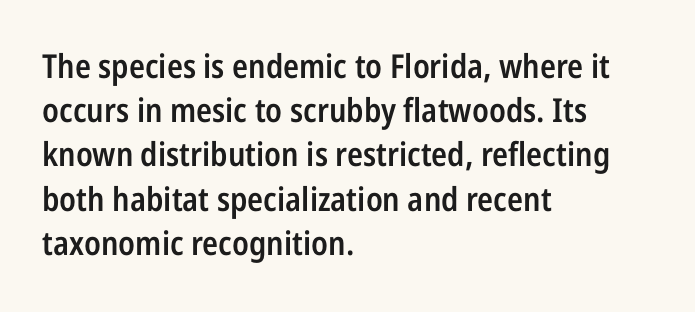
The image shows 33 px semibold, condensed sans-serif type, upright; set left-aligned, normal line spacing (1.34x), normal letter spacing, not underlined; low stroke contrast and a medium x-height.
